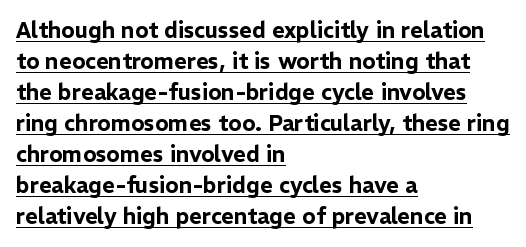
{"italic": "no", "underline": "yes", "align": "left", "line_spacing": "normal", "line_spacing_ratio": 1.41, "letter_spacing": "normal", "letter_spacing_em": 0.0, "glyph_px": 22}
